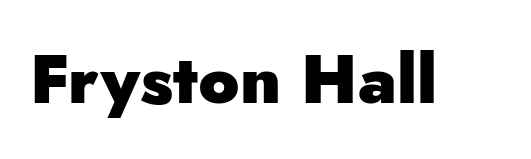
Do the characters align in a grid? No, the font is proportional. Just letters on the line, the space beneath them empty. Is the type bold? Yes — the strokes are clearly thick and heavy. If you drew a line through each stem, it would be perfectly vertical.
